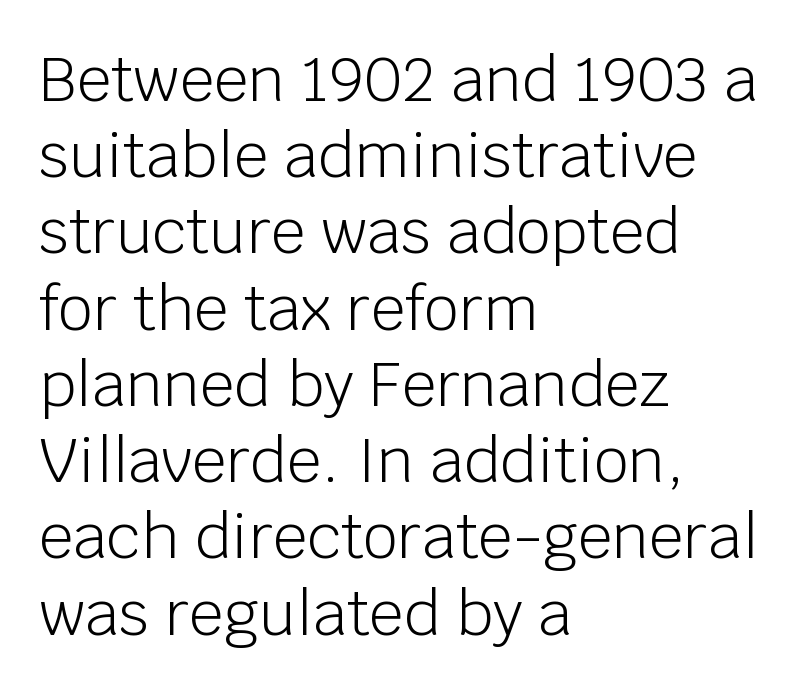
These lines were composed using upright roman letters. The passage shown stacks its lines at a standard gap. These lines are set flush left with a ragged right edge. Underline: absent. Caption: face not bold, strokes unweighted. Varying glyph widths throughout — classic text-font behaviour.
